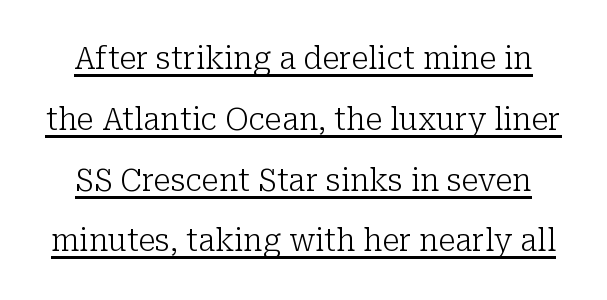
{"serif": "yes", "italic": "no", "bold": "no", "weight": "light", "width": "normal", "stroke_contrast": "low", "x_height": "medium", "monospaced": "no", "underline": "yes", "line_spacing": "loose", "line_spacing_ratio": 1.96, "letter_spacing": "normal", "letter_spacing_em": 0.0, "glyph_px": 31}
